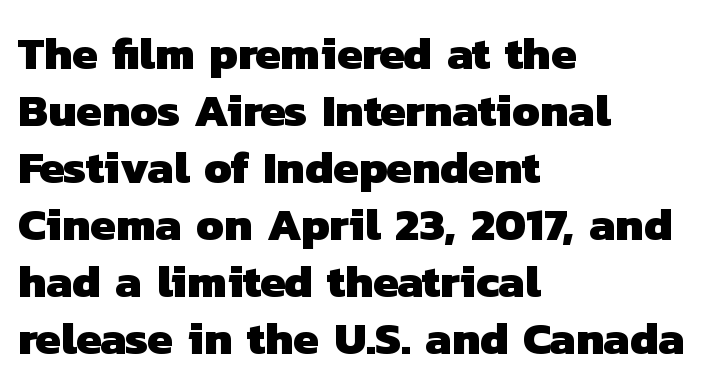
{"serif": "no", "bold": "yes", "weight": "heavy", "width": "normal", "stroke_contrast": "low", "x_height": "medium", "monospaced": "no", "underline": "no", "align": "left", "line_spacing_ratio": 1.24, "letter_spacing": "normal", "letter_spacing_em": 0.0, "glyph_px": 46}
